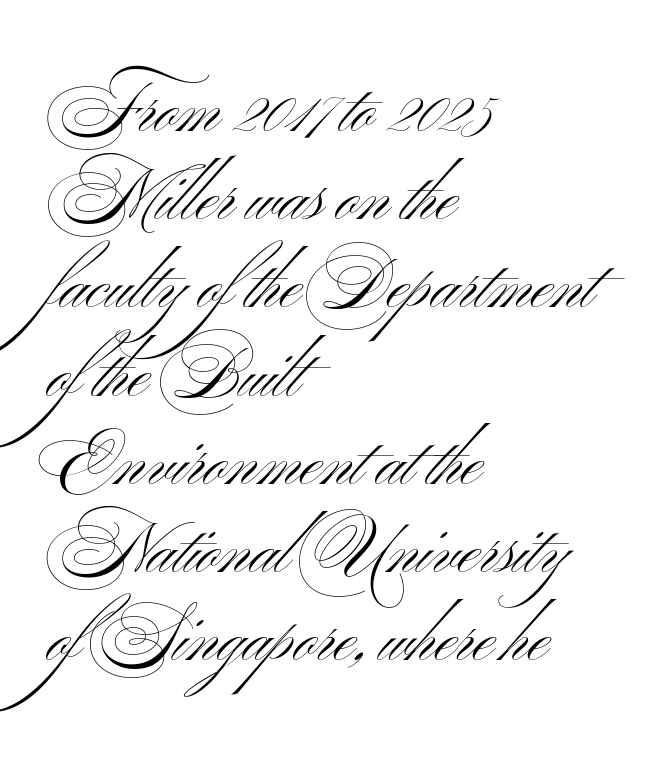
The image shows 70 px light, wide sans-serif type; set left-aligned, normal line spacing (1.26x), normal letter spacing, not underlined; medium stroke contrast and a small x-height.
